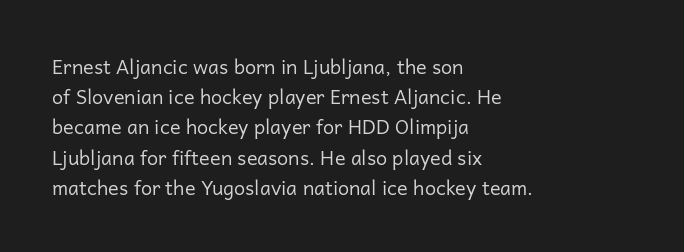
{"italic": "no", "bold": "no", "underline": "no", "align": "left", "line_spacing": "normal", "line_spacing_ratio": 1.51, "letter_spacing": "normal", "letter_spacing_em": 0.0, "glyph_px": 20}
